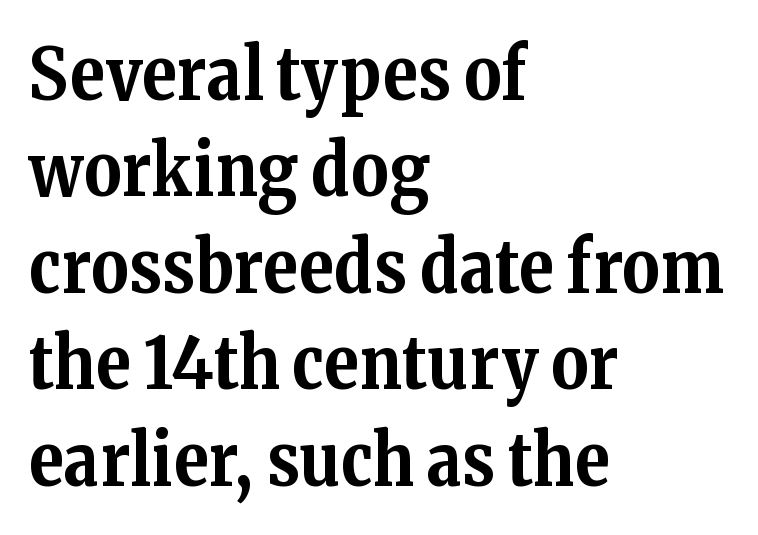
Q: Is the text bold? A: Yes.
Q: Is the text italic (slanted)? A: No, it is upright.
Q: Is the typeface a serif or a sans-serif typeface? A: Serif.
Q: Is the text underlined? A: No.
Q: How is the paragraph aligned? A: Left-aligned.
Q: Is the spacing between letters normal or unusually wide? A: Normal.
Q: Is the spacing between lines tight, normal or loose? A: Normal.
Q: Width (condensed, normal, or wide)? A: Normal.
Q: Stroke contrast? A: Medium.
Q: x-height? A: Medium.
Q: Monospaced? A: No.
